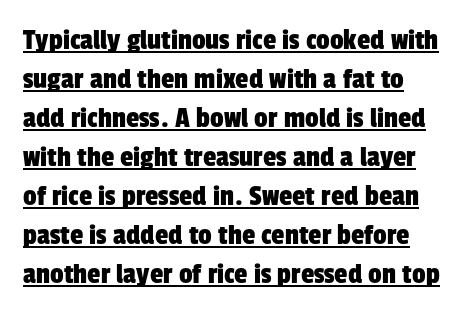
{"serif": "no", "width": "condensed", "stroke_contrast": "low", "x_height": "medium", "monospaced": "no", "underline": "yes", "line_spacing": "normal", "line_spacing_ratio": 1.3, "letter_spacing": "normal", "letter_spacing_em": 0.0, "glyph_px": 30}
